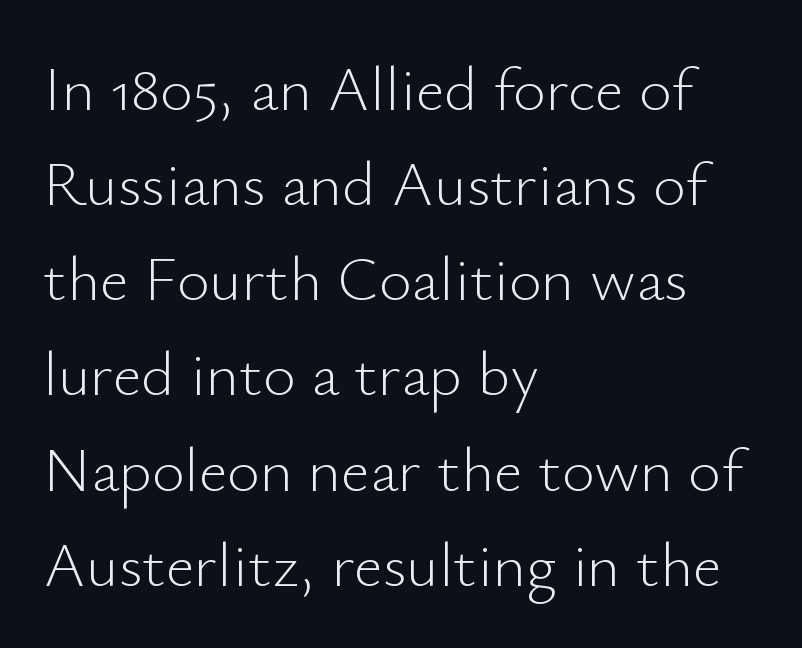
The rows are spaced the way most documents space them. The foot of each line stays bare and open. Nothing sits at the stroke ends, so this counts as sans-serif. Posture: vertical. Words appear dense and cohesive because spacing is normal.
